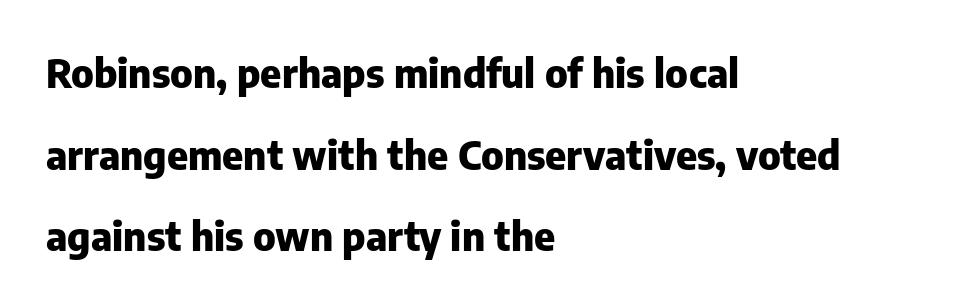
{"serif": "no", "italic": "no", "bold": "yes", "weight": "heavy", "width": "normal", "stroke_contrast": "low", "x_height": "medium", "monospaced": "no", "underline": "no", "align": "left", "line_spacing": "loose", "line_spacing_ratio": 2.04, "letter_spacing": "normal", "letter_spacing_em": 0.0, "glyph_px": 40}
